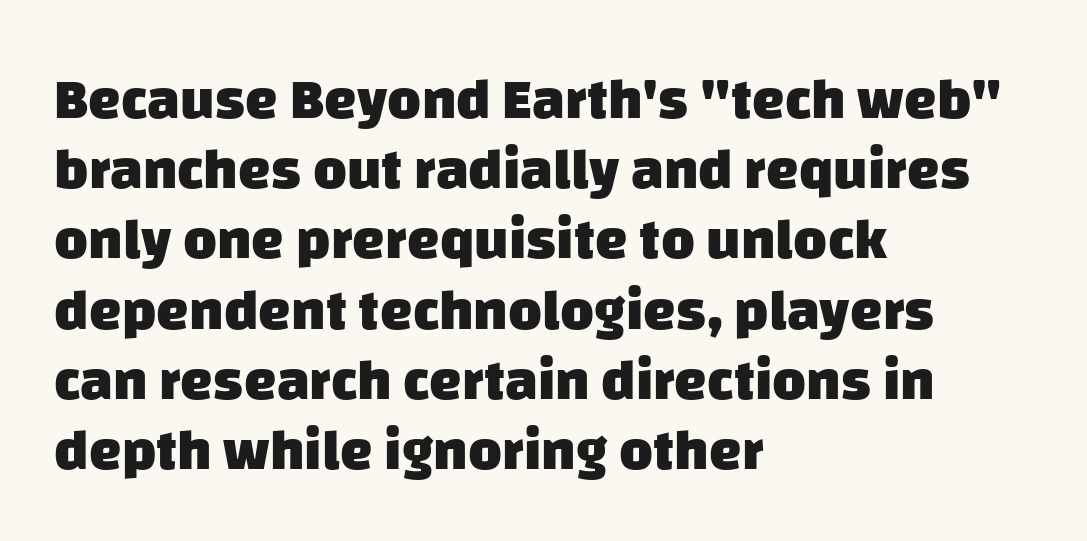
The image shows 58 px heavy sans-serif type; set left-aligned, line spacing 1.21x, normal letter spacing, not underlined; low stroke contrast and a large x-height.
